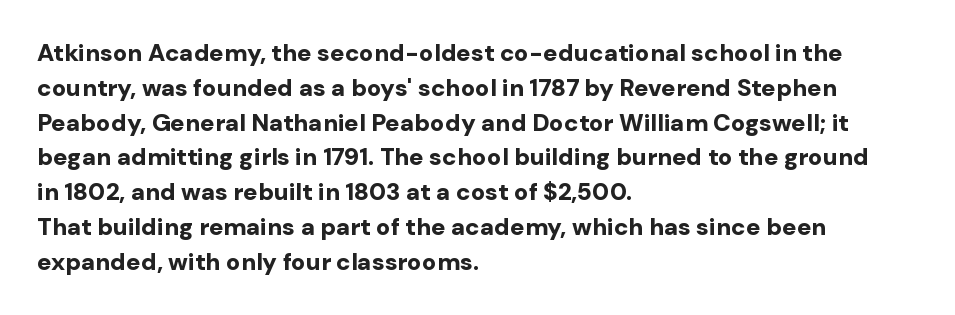
Q: Is the text bold? A: Yes.
Q: Is the text italic (slanted)? A: No, it is upright.
Q: Is the text underlined? A: No.
Q: How is the paragraph aligned? A: Left-aligned.
Q: Is the spacing between letters normal or unusually wide? A: Normal.
Q: Is the spacing between lines tight, normal or loose? A: Normal.
